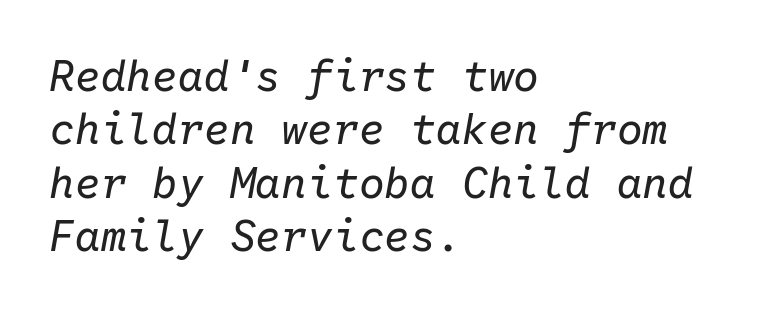
The strokes are not fattened; the text isn't bold. The passage shown leans; its letterforms are oblique. Anything drawn beneath the words? Only blank space. These lines keep a tight, regular rhythm from letter to letter. Compared with a centered layout, this one pins lines to the left instead.
